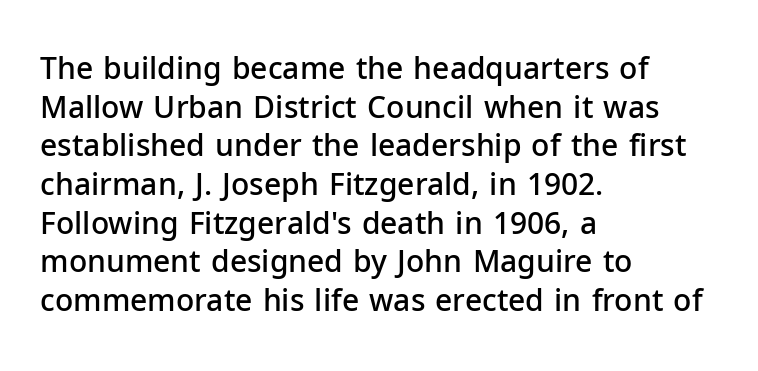
{"serif": "no", "italic": "no", "bold": "semi", "weight": "semibold", "width": "normal", "stroke_contrast": "low", "x_height": "medium", "monospaced": "no", "underline": "no", "align": "left", "line_spacing": "normal", "line_spacing_ratio": 1.29, "letter_spacing": "normal", "letter_spacing_em": 0.0, "glyph_px": 30}
